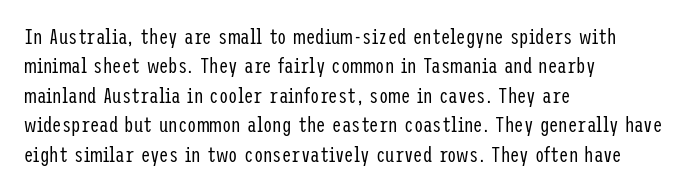
{"italic": "no", "bold": "no", "underline": "no", "align": "left", "line_spacing": "normal", "line_spacing_ratio": 1.4, "letter_spacing": "normal", "letter_spacing_em": 0.0, "glyph_px": 21}
